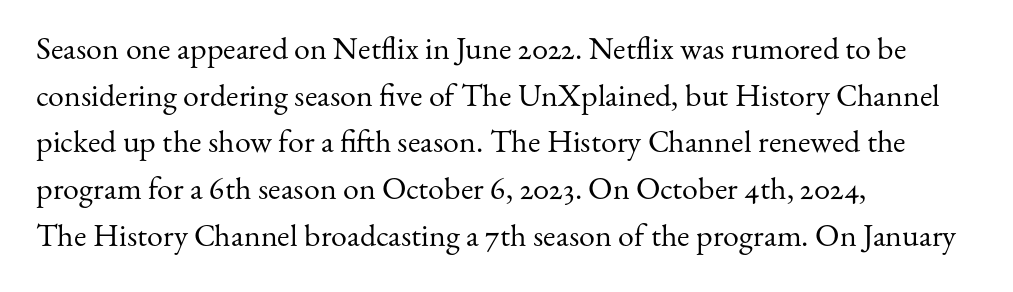
Q: Is the text bold? A: No.
Q: Is the text italic (slanted)? A: No, it is upright.
Q: Is the typeface a serif or a sans-serif typeface? A: Serif.
Q: Is the text underlined? A: No.
Q: How is the paragraph aligned? A: Left-aligned.
Q: Is the spacing between letters normal or unusually wide? A: Normal.
Q: Is the spacing between lines tight, normal or loose? A: Normal.
Q: Width (condensed, normal, or wide)? A: Normal.
Q: Stroke contrast? A: Medium.
Q: x-height? A: Small.
Q: Monospaced? A: No.
